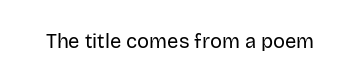
Posture: upright roman. Short note: letters normally spaced. The weight would be labelled regular, book, light, or lighter still. Lines of text with bare space underneath.
